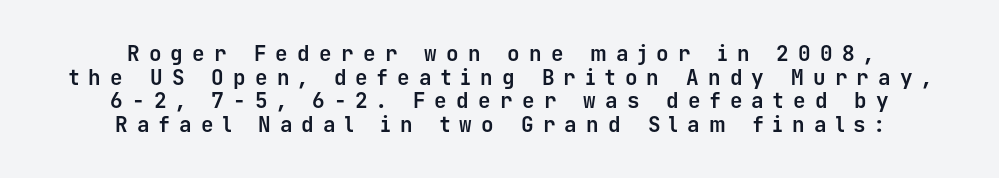
The image shows 21 px bold type, upright; set centered, tight line spacing (1.12x), unusually wide letter spacing (+0.44 em), not underlined.
